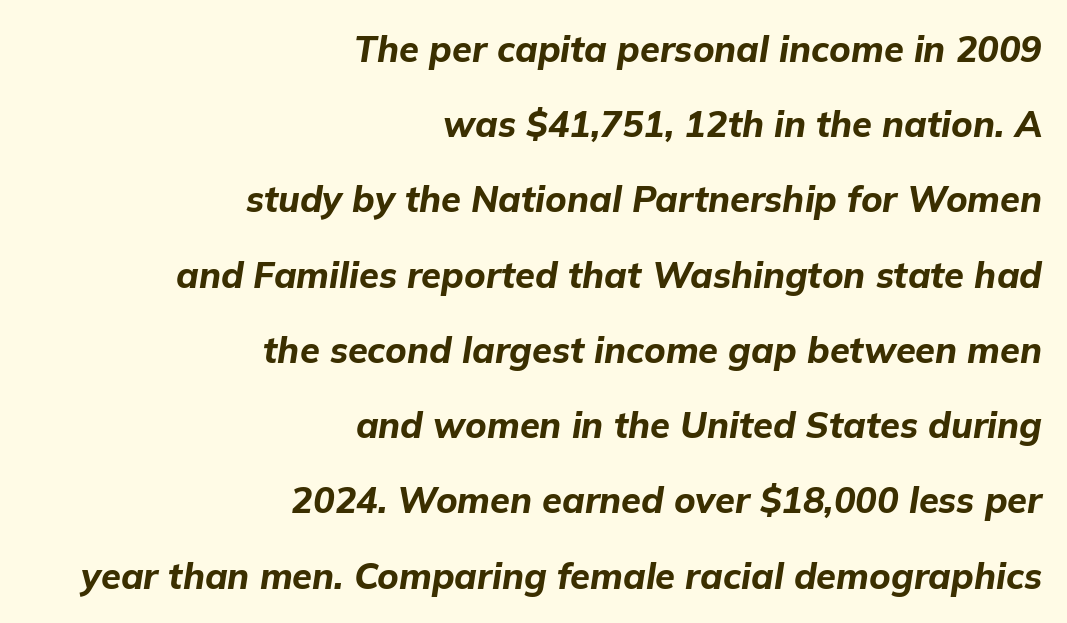
The rendering anchors every line to the right-hand side. When letters slant like this, we call the style italic. The string is rendered with underlining switched off. The lines are spread far apart with generous leading. Is this a fixed-width face? No — the glyphs have proportional, varying widths.
